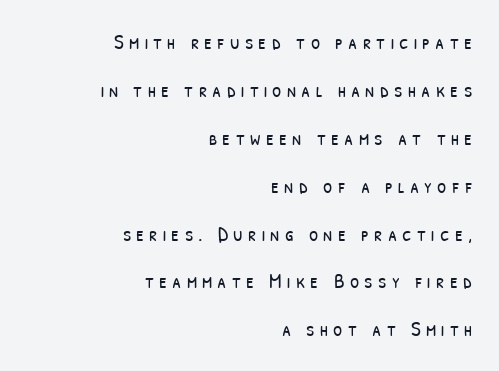
Q: Is the text bold? A: No.
Q: Is the text underlined? A: No.
Q: How is the paragraph aligned? A: Right-aligned.
Q: Is the spacing between letters normal or unusually wide? A: Unusually wide.
Q: Is the spacing between lines tight, normal or loose? A: Loose.
